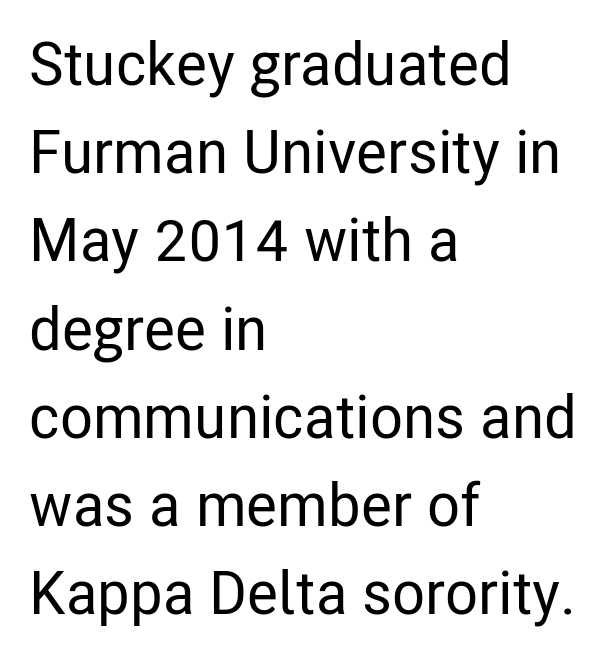
{"serif": "no", "italic": "no", "width": "condensed", "stroke_contrast": "low", "x_height": "medium", "monospaced": "no", "underline": "no", "align": "left", "line_spacing": "normal", "line_spacing_ratio": 1.47, "letter_spacing": "normal", "letter_spacing_em": 0.0, "glyph_px": 60}
